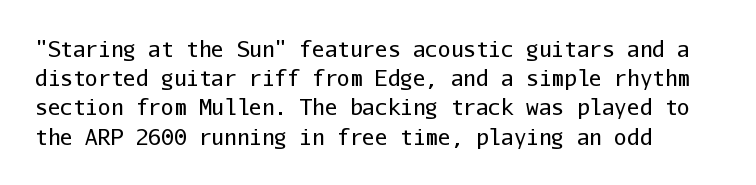
Q: Is the text bold? A: No.
Q: Is the text italic (slanted)? A: No, it is upright.
Q: Is the text underlined? A: No.
Q: How is the paragraph aligned? A: Left-aligned.
Q: Is the spacing between letters normal or unusually wide? A: Normal.
Q: Is the spacing between lines tight, normal or loose? A: Normal.
